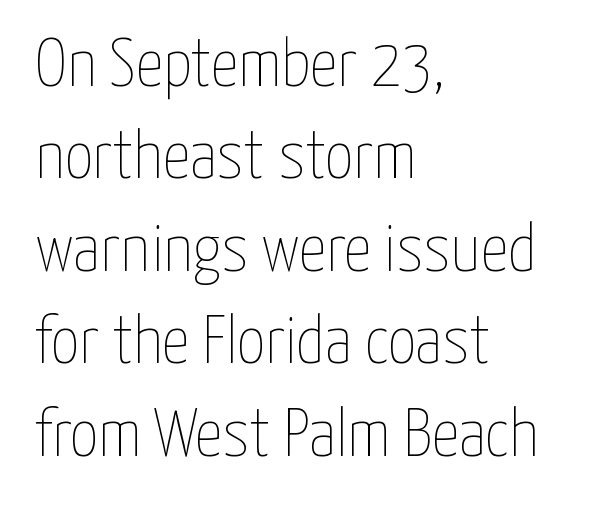
{"italic": "no", "bold": "no", "weight": "thin", "width": "condensed", "stroke_contrast": "low", "x_height": "medium", "monospaced": "no", "underline": "no", "align": "left", "line_spacing": "normal", "line_spacing_ratio": 1.34, "letter_spacing": "normal", "letter_spacing_em": 0.0, "glyph_px": 69}
